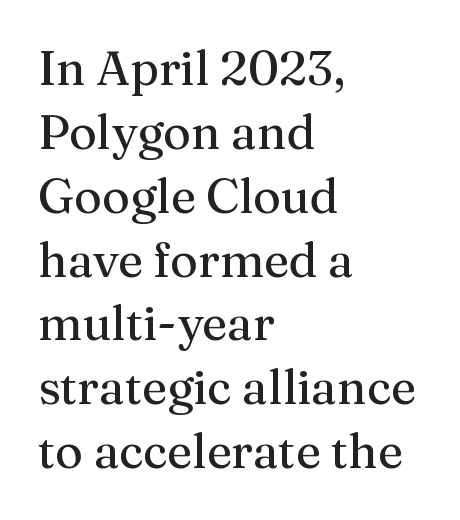
{"serif": "yes", "italic": "no", "bold": "no", "weight": "regular", "width": "normal", "stroke_contrast": "medium", "x_height": "medium", "monospaced": "no", "underline": "no", "align": "left", "line_spacing": "normal", "line_spacing_ratio": 1.33, "letter_spacing": "normal", "letter_spacing_em": 0.0, "glyph_px": 48}
